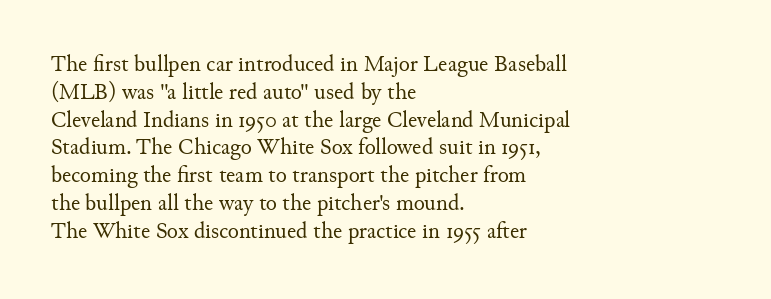
{"italic": "no", "bold": "no", "underline": "no", "align": "left", "line_spacing_ratio": 1.21, "letter_spacing": "normal", "letter_spacing_em": 0.0, "glyph_px": 23}
